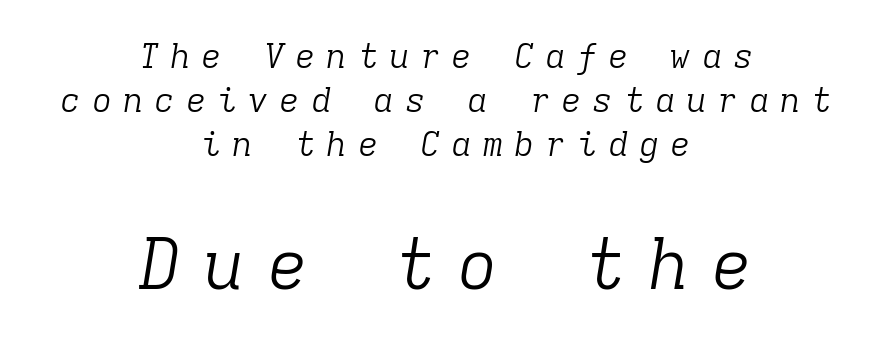
Q: Is the text bold? A: No.
Q: Is the text italic (slanted)? A: Yes, it leans right by about 9 degrees.
Q: Is the typeface a serif or a sans-serif typeface? A: Serif.
Q: Is the text underlined? A: No.
Q: How is the paragraph aligned? A: Centered.
Q: Is the spacing between letters normal or unusually wide? A: Unusually wide.
Q: Is the spacing between lines tight, normal or loose? A: Normal.
Q: Which block of text is set in a larger size, the first (top) or the second (bottom)? A: The second (bottom) one.
Q: Width (condensed, normal, or wide)? A: Normal.
Q: Stroke contrast? A: Low.
Q: x-height? A: Medium.
Q: Monospaced? A: Yes.
